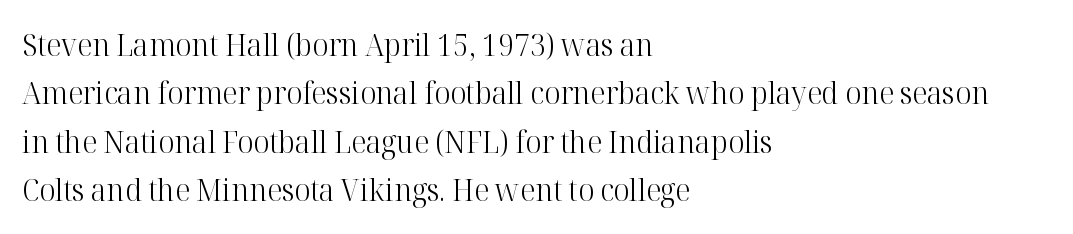
Q: Is the text bold? A: No.
Q: Is the text italic (slanted)? A: No, it is upright.
Q: Is the typeface a serif or a sans-serif typeface? A: Serif.
Q: Is the text underlined? A: No.
Q: How is the paragraph aligned? A: Left-aligned.
Q: Is the spacing between letters normal or unusually wide? A: Normal.
Q: Is the spacing between lines tight, normal or loose? A: Normal.
Q: Width (condensed, normal, or wide)? A: Normal.
Q: Stroke contrast? A: High.
Q: x-height? A: Medium.
Q: Monospaced? A: No.
